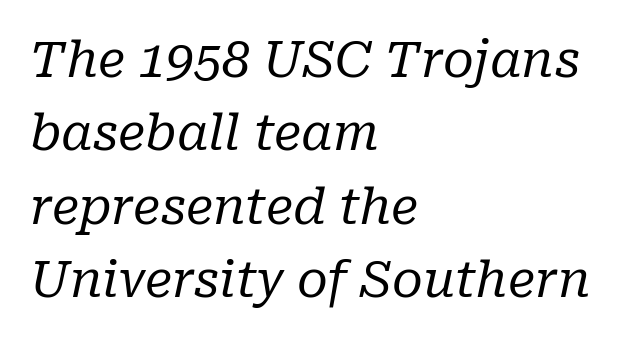
{"serif": "yes", "italic": "yes", "lean": "right", "slant_degrees": 10, "bold": "no", "weight": "regular", "width": "normal", "stroke_contrast": "low", "x_height": "medium", "monospaced": "no", "underline": "no", "align": "left", "line_spacing": "normal", "line_spacing_ratio": 1.47, "letter_spacing": "normal", "letter_spacing_em": 0.0, "glyph_px": 50}
